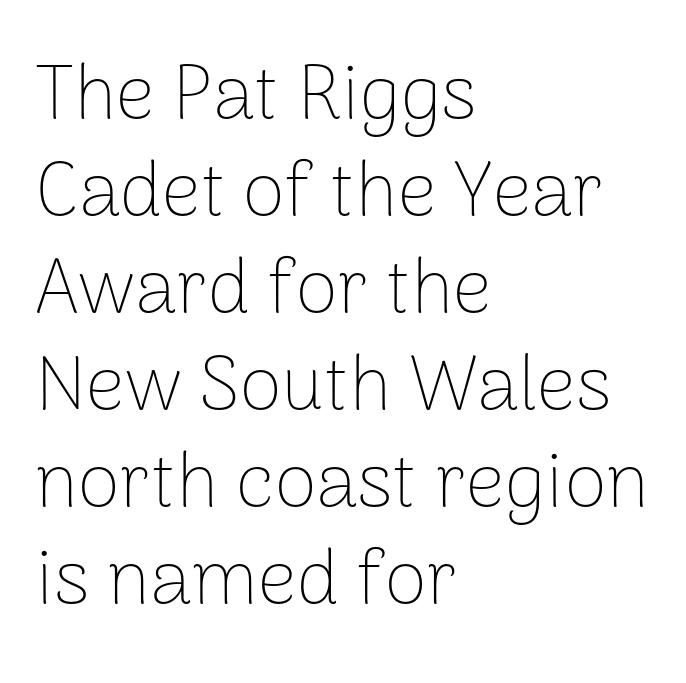
Q: Is the text bold? A: No.
Q: Is the text italic (slanted)? A: No, it is upright.
Q: Is the typeface a serif or a sans-serif typeface? A: Sans-serif.
Q: Is the text underlined? A: No.
Q: How is the paragraph aligned? A: Left-aligned.
Q: Is the spacing between letters normal or unusually wide? A: Normal.
Q: Is the spacing between lines tight, normal or loose? A: Normal.
Q: Width (condensed, normal, or wide)? A: Normal.
Q: Stroke contrast? A: Low.
Q: x-height? A: Medium.
Q: Monospaced? A: No.
